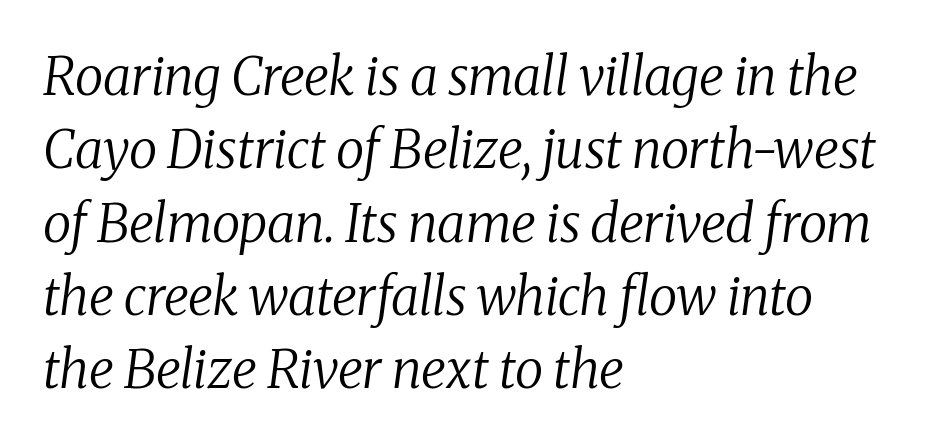
Horizontal alignment here is leftward, the default for most running prose. Spacing verdict: proportional, widths tailored to each character. Plain, unruled lines of type. Each stroke keeps to a modest, everyday thickness or less. Serif or sans? Serif — the stroke terminals have little feet.
